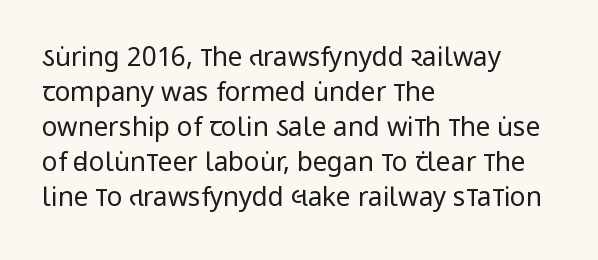
How are the letters spaced? Ordinarily, with no added tracking. Has an underline been added? It has not. Honestly, the row spacing looks completely unremarkable. The font is comparable to plain body text, perhaps lighter. Visually the block forms a straight wall on the left and a jagged coastline on the right.
